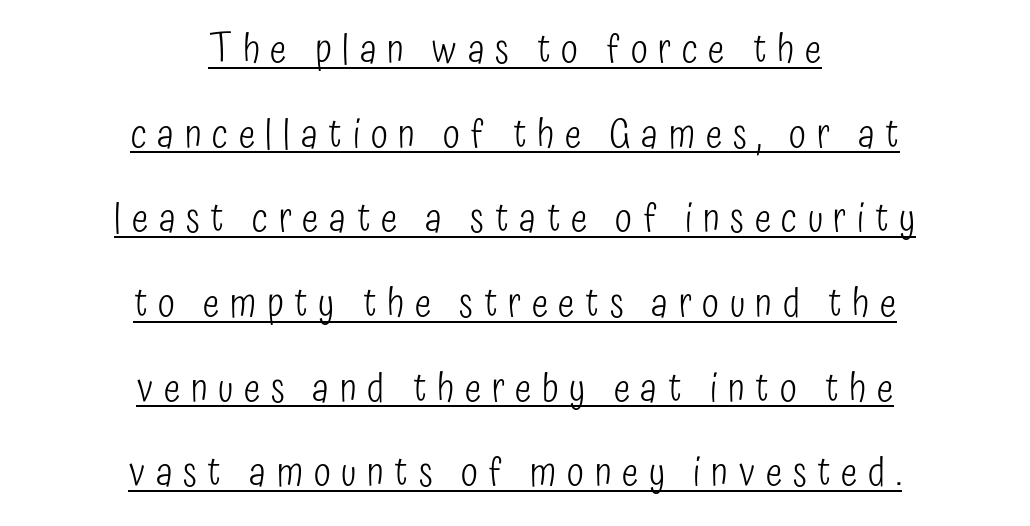
Q: Is the text bold? A: No.
Q: Is the text italic (slanted)? A: No, it is upright.
Q: Is the typeface a serif or a sans-serif typeface? A: Sans-serif.
Q: Is the text underlined? A: Yes.
Q: How is the paragraph aligned? A: Centered.
Q: Is the spacing between letters normal or unusually wide? A: Unusually wide.
Q: Is the spacing between lines tight, normal or loose? A: Loose.
Q: Width (condensed, normal, or wide)? A: Condensed.
Q: Stroke contrast? A: Low.
Q: x-height? A: Medium.
Q: Monospaced? A: No.
